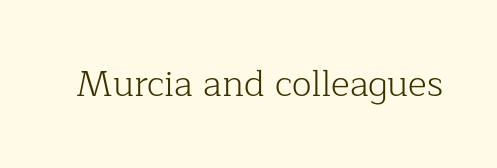
You could not count columns in this text — the font is proportionally spaced. A light-to-regular cut is what we see here. A typesetter would mark this as roman, not italic. Here the glyphs are tracked normally, forming tight word shapes. Letterform terminals end in serifs throughout the passage.
